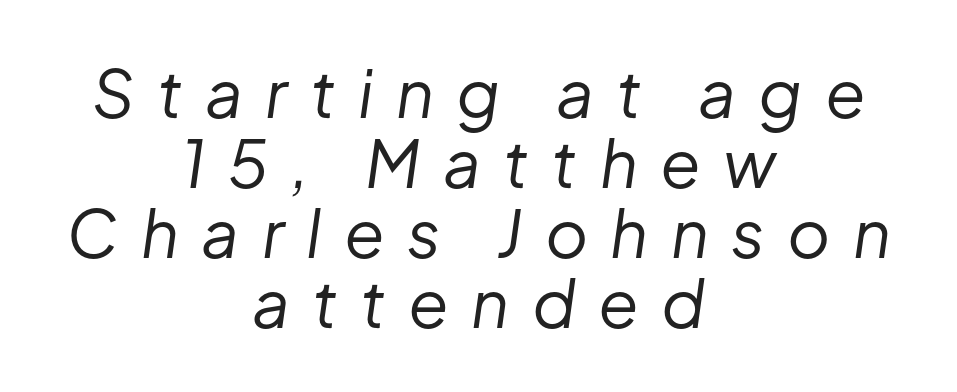
{"italic": "yes", "lean": "right", "slant_degrees": 8, "bold": "no", "weight": "regular", "width": "normal", "stroke_contrast": "low", "x_height": "medium", "monospaced": "no", "underline": "no", "align": "center", "line_spacing": "tight", "line_spacing_ratio": 1.06, "letter_spacing": "wide", "letter_spacing_em": 0.34, "glyph_px": 66}
